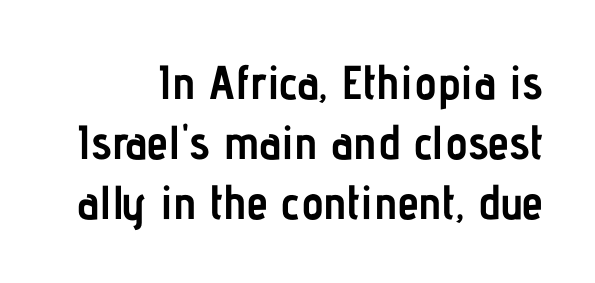
{"serif": "no", "italic": "no", "bold": "yes", "weight": "semibold", "width": "condensed", "stroke_contrast": "low", "x_height": "medium", "monospaced": "no", "underline": "no", "line_spacing": "normal", "line_spacing_ratio": 1.25, "letter_spacing": "normal", "letter_spacing_em": 0.0, "glyph_px": 48}
